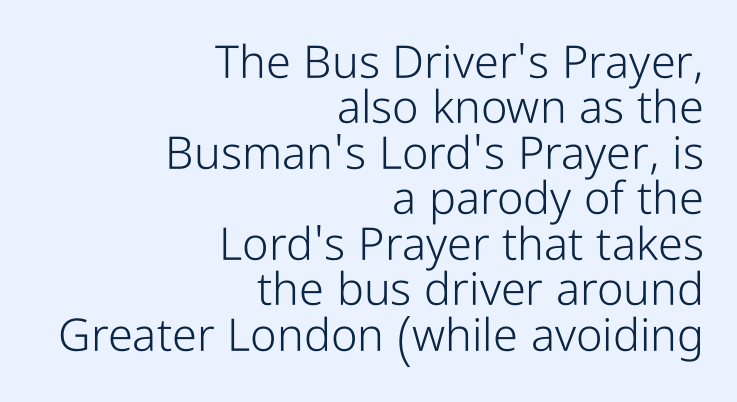
Q: Is the text bold? A: No.
Q: Is the text italic (slanted)? A: No, it is upright.
Q: Is the typeface a serif or a sans-serif typeface? A: Sans-serif.
Q: Is the text underlined? A: No.
Q: How is the paragraph aligned? A: Right-aligned.
Q: Is the spacing between letters normal or unusually wide? A: Normal.
Q: Is the spacing between lines tight, normal or loose? A: Tight.
Q: Width (condensed, normal, or wide)? A: Condensed.
Q: Stroke contrast? A: Low.
Q: x-height? A: Medium.
Q: Monospaced? A: No.
